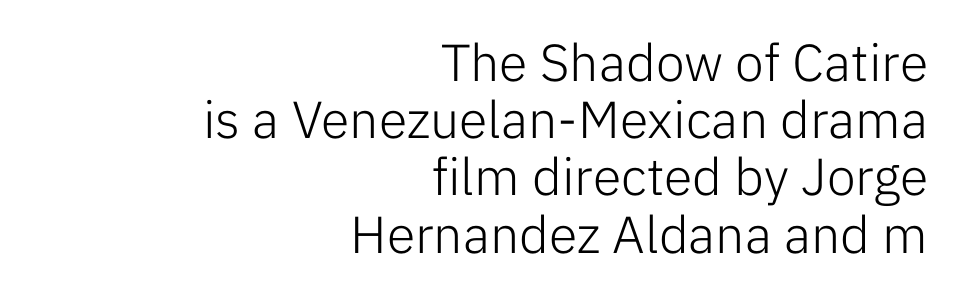
Summary of weight: not heavy and not bold. Every character sits straight up, as roman type does. Summary of vertical rhythm: compact, with narrow interline spacing. No extra tracking has been applied to these lines. The letters advance in unequal steps, a hallmark of proportional type. Classification — sans serif.
